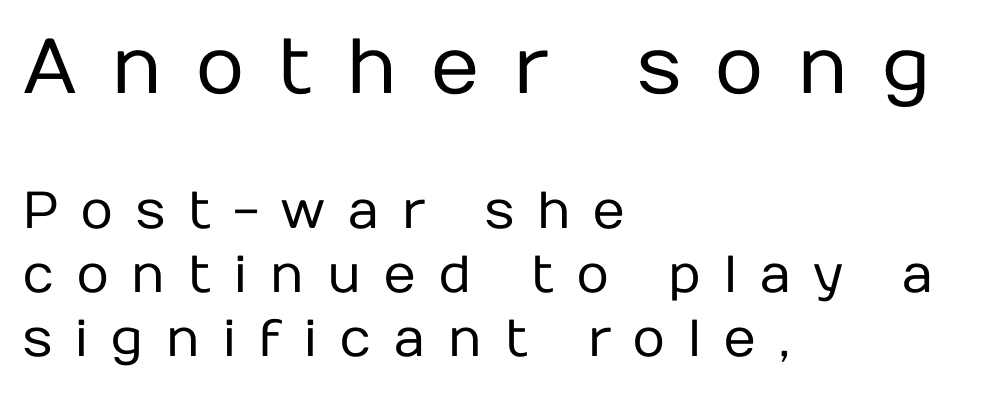
The type is letterspaced generously, with wide tracking. Any mark beneath the type? The region is blank. Do the letters lean? They stand straight. Casual observation: everything's shoved over to the left. Think of a printed novel: that variable character pitch is what you see here. If you squint, the top block still reads clearly — it's the larger of the two.
